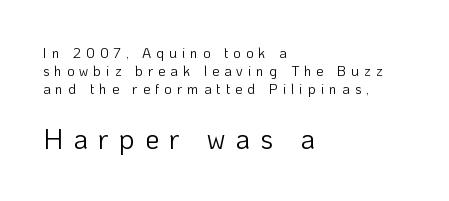
{"serif": "no", "italic": "no", "bold": "no", "weight": "light", "width": "normal", "stroke_contrast": "low", "x_height": "medium", "monospaced": "no", "underline": "no", "align": "left", "line_spacing": "normal", "line_spacing_ratio": 1.28, "letter_spacing": "wide", "letter_spacing_em": 0.36, "larger_block": "second", "size_ratio": 2.0, "glyph_px": 28}
